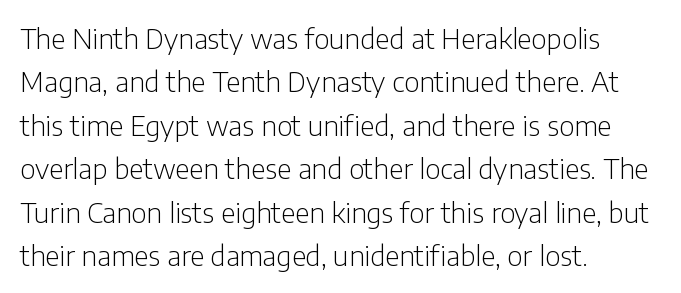
{"serif": "no", "italic": "no", "bold": "no", "weight": "light", "width": "condensed", "stroke_contrast": "low", "x_height": "medium", "monospaced": "no", "underline": "no", "align": "left", "line_spacing": "normal", "line_spacing_ratio": 1.55, "letter_spacing": "normal", "letter_spacing_em": 0.0, "glyph_px": 28}
